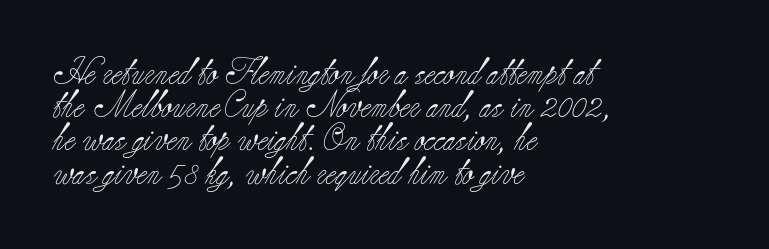
The zone under the glyphs is completely vacant. The passage is arranged the way most books set body copy — flush left. Weight: in the light-to-regular range. In terms of letterspacing, this is plain default setting.
